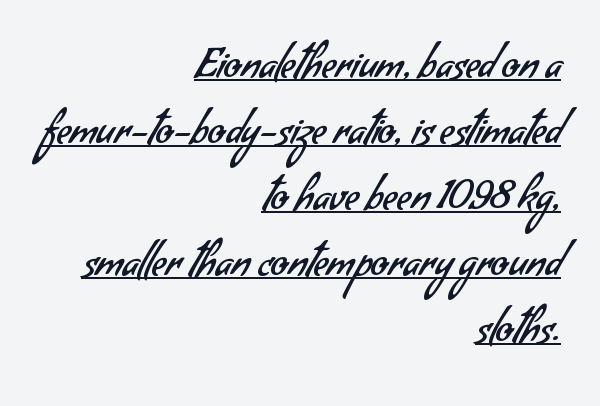
This block has exactly the height ordinary leading produces. This sample has the flowing, uneven cadence of proportional lettering. The specimen includes a rule beneath the text block's lines. The rendering keeps characters at their native spacing.
